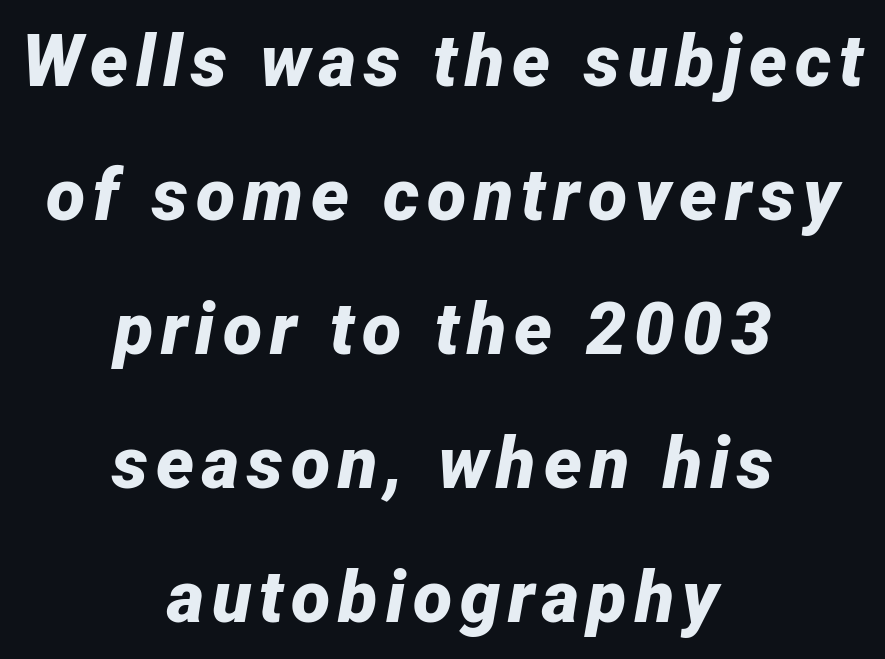
The image shows 72 px bold type, italic (leaning right); set centered, line spacing 1.86x, not underlined; low stroke contrast and a medium x-height.
